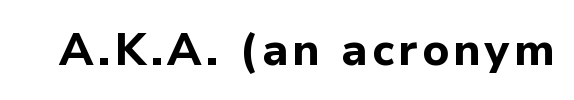
Here the designer chose a conventional face with non-uniform glyph widths. You can tell it's not italic because the verticals are truly vertical. Typesetter's note: full bold, strokes at maximum text heaviness. Nothing sits at the stroke ends, so this counts as sans-serif. Quick note: underline off.
